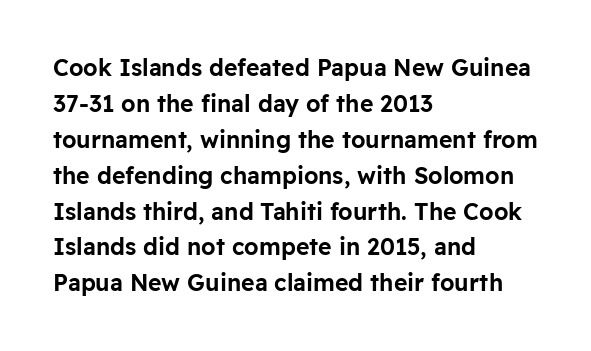
{"italic": "no", "underline": "no", "align": "left", "line_spacing": "normal", "line_spacing_ratio": 1.56, "letter_spacing": "normal", "letter_spacing_em": 0.0, "glyph_px": 23}
